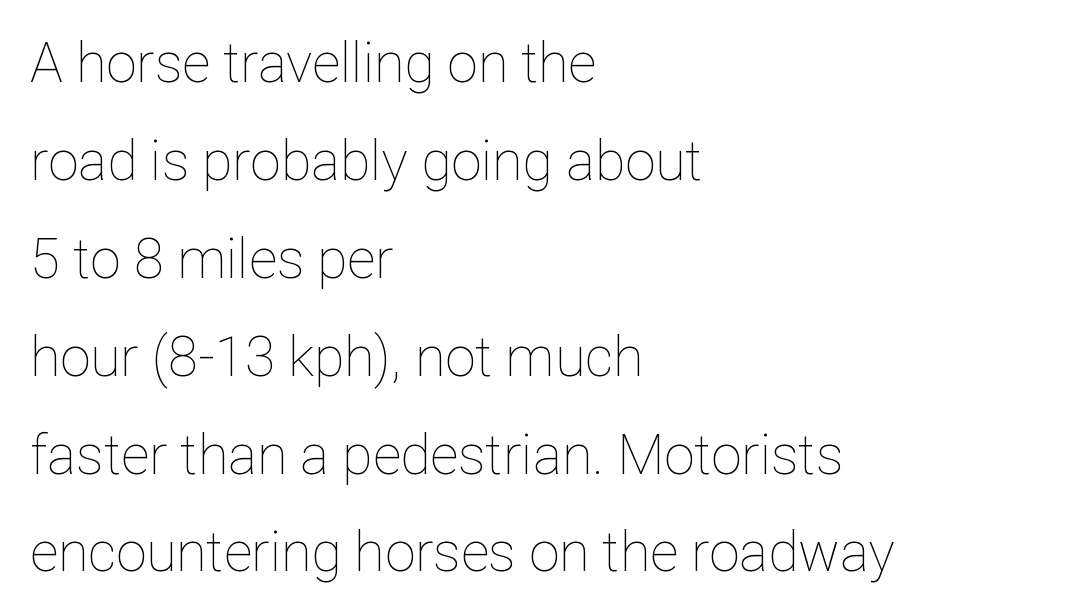
{"italic": "no", "bold": "no", "weight": "thin", "width": "normal", "stroke_contrast": "low", "x_height": "medium", "monospaced": "no", "underline": "no", "align": "left", "line_spacing_ratio": 1.78, "letter_spacing": "normal", "letter_spacing_em": 0.0, "glyph_px": 55}
